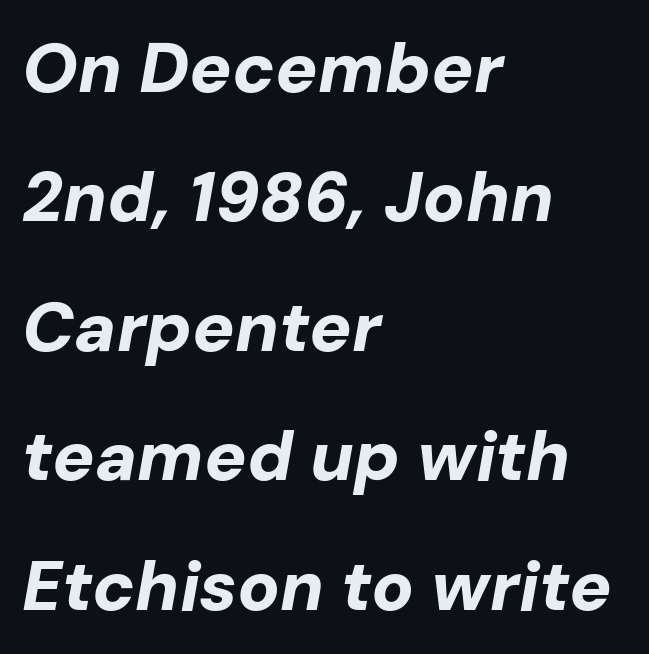
Q: Is the text bold? A: Yes.
Q: Is the text italic (slanted)? A: Yes, it leans right by about 10 degrees.
Q: Is the text underlined? A: No.
Q: How is the paragraph aligned? A: Left-aligned.
Q: Is the spacing between letters normal or unusually wide? A: Normal.
Q: Width (condensed, normal, or wide)? A: Normal.
Q: Stroke contrast? A: Low.
Q: x-height? A: Medium.
Q: Monospaced? A: No.
